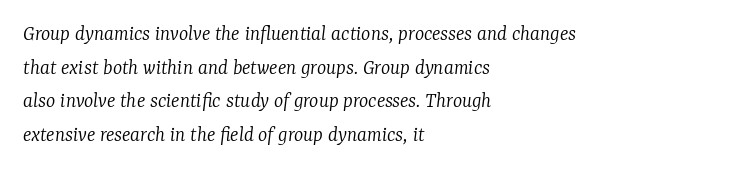
Vertical stems look standard width or narrower in stroke. Emphasis-style slanted type is in use. Caption: multi-line text, flush left, ragged right. Caption: standard tracking, unaltered. The rows are spaced the way most documents space them. The strip under each line holds only bare page.
